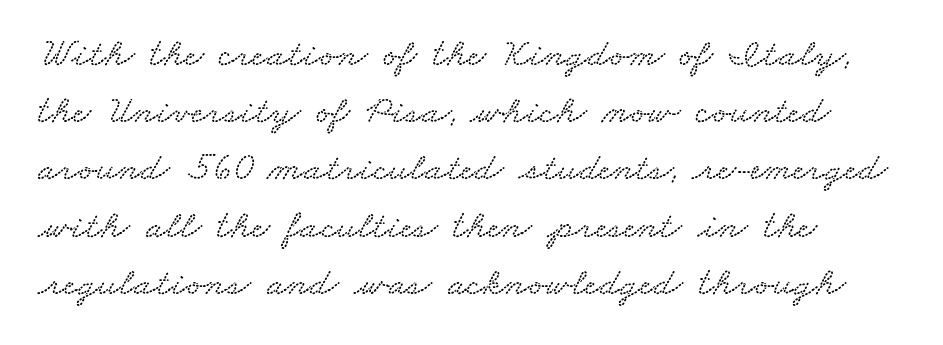
Q: Is the text underlined? A: No.
Q: How is the paragraph aligned? A: Left-aligned.
Q: Is the spacing between letters normal or unusually wide? A: Normal.
Q: Is the spacing between lines tight, normal or loose? A: Normal.
Q: Width (condensed, normal, or wide)? A: Wide.
Q: Stroke contrast? A: Low.
Q: x-height? A: Small.
Q: Monospaced? A: No.
